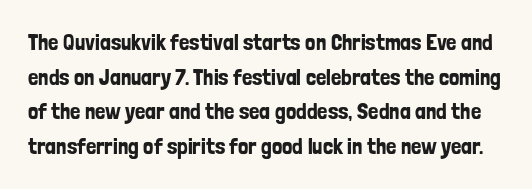
Q: Is the text italic (slanted)? A: No, it is upright.
Q: Is the text underlined? A: No.
Q: Is the spacing between letters normal or unusually wide? A: Normal.
Q: Is the spacing between lines tight, normal or loose? A: Normal.
